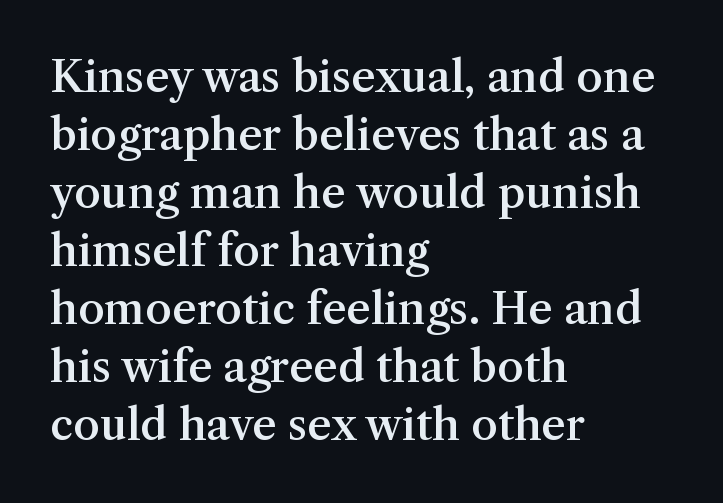
Q: Is the text bold? A: Semi-bold.
Q: Is the text italic (slanted)? A: No, it is upright.
Q: Is the typeface a serif or a sans-serif typeface? A: Serif.
Q: Is the text underlined? A: No.
Q: How is the paragraph aligned? A: Left-aligned.
Q: Is the spacing between letters normal or unusually wide? A: Normal.
Q: Is the spacing between lines tight, normal or loose? A: Normal.
Q: Width (condensed, normal, or wide)? A: Normal.
Q: Stroke contrast? A: Medium.
Q: x-height? A: Medium.
Q: Monospaced? A: No.
